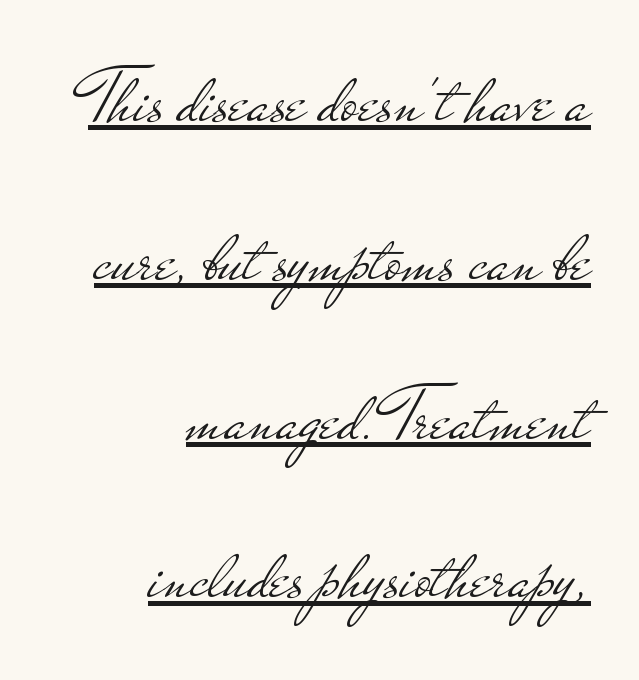
{"serif": "no", "bold": "no", "weight": "light", "width": "wide", "stroke_contrast": "low", "x_height": "small", "monospaced": "no", "underline": "yes", "align": "right", "line_spacing": "loose", "line_spacing_ratio": 2.01, "letter_spacing": "normal", "letter_spacing_em": 0.0, "glyph_px": 79}
